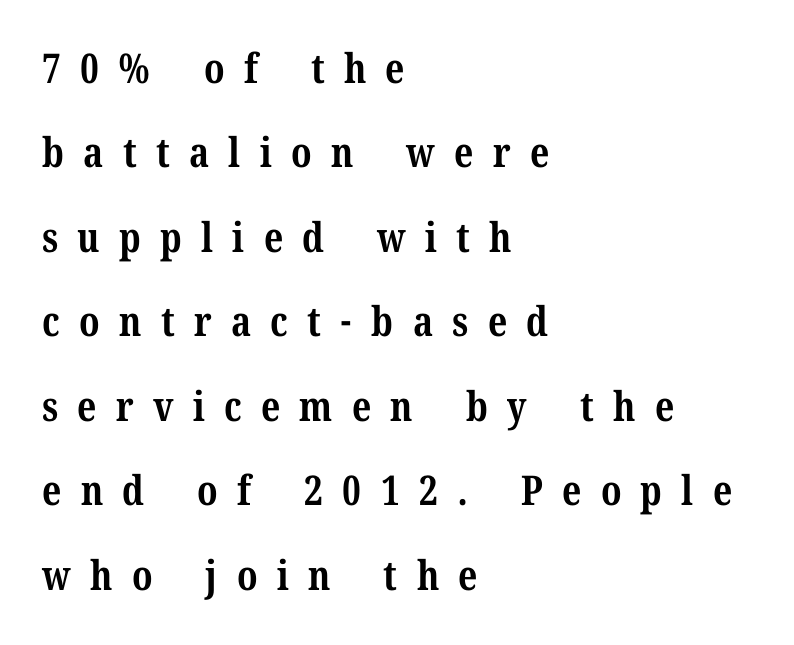
You could fit nearly another row in the gap between these rows. Is this a fixed-width face? No — the glyphs have proportional, varying widths. These lines are set flush left with a ragged right edge. Is there any slant? The stems are plumb. Just letters on the line, the space beneath them empty. The tracking reads as deliberately expanded to a designer's eye.
